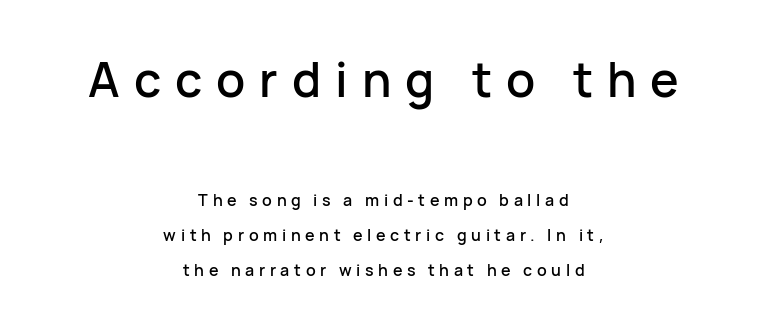
The image shows 48 px sans-serif type, upright; set centered, loose line spacing (2.18x), unusually wide letter spacing (+0.29 em), not underlined; the first (top) block is 3.0x larger; low stroke contrast and a medium x-height.
